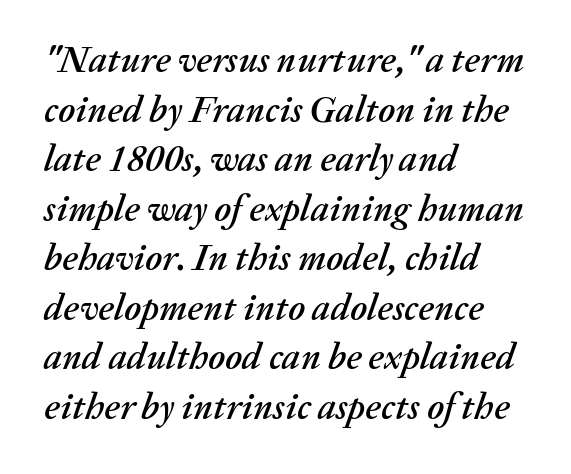
A classic flush-left, rag-right setting is used for this passage. Is this a fixed-width face? No — the glyphs have proportional, varying widths. Letter spacing: default. Italic: yes, the glyphs are oblique.
